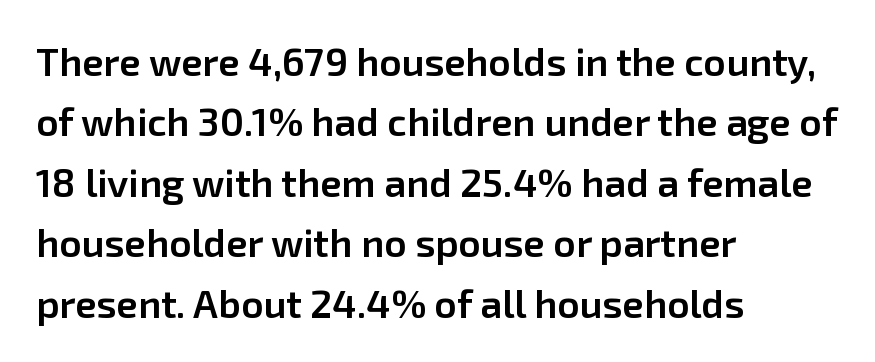
{"serif": "no", "italic": "no", "bold": "semi", "weight": "semibold", "width": "normal", "stroke_contrast": "low", "x_height": "medium", "monospaced": "no", "underline": "no", "align": "left", "line_spacing": "normal", "line_spacing_ratio": 1.55, "letter_spacing": "normal", "letter_spacing_em": 0.0, "glyph_px": 39}
